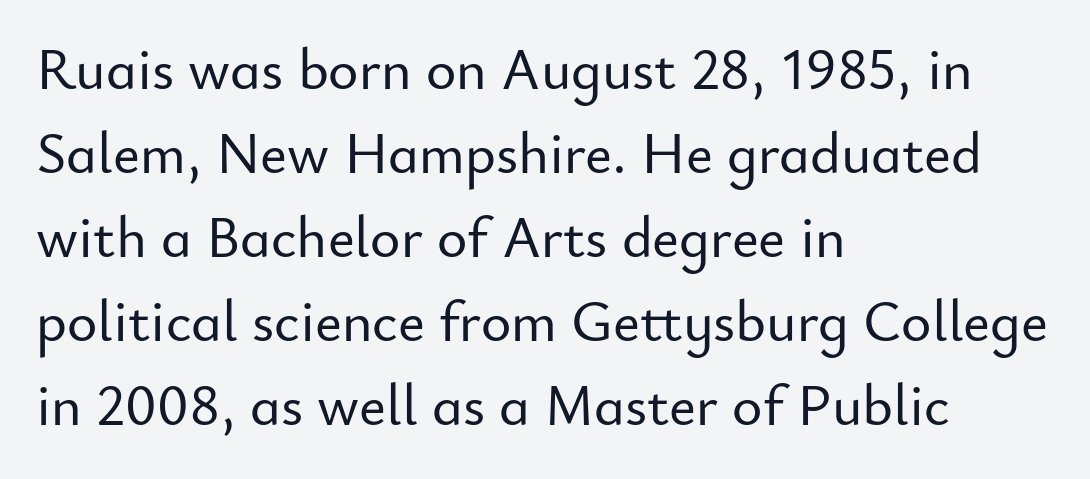
Think of a printed novel: that variable character pitch is what you see here. The space directly below the letters is spotless. The block of text has a typical density, with ordinary space between rows. Line starts are locked; line ends wander. Tracking value appears to be zero — textbook default spacing. You can tell it's not italic because the verticals are truly vertical.
